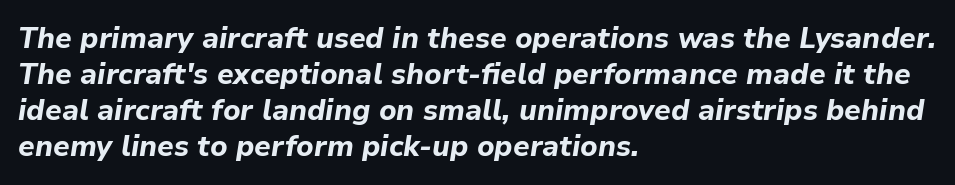
Q: Is the text bold? A: Yes.
Q: Is the text italic (slanted)? A: Yes, it leans right by about 9 degrees.
Q: Is the text underlined? A: No.
Q: How is the paragraph aligned? A: Left-aligned.
Q: Is the spacing between letters normal or unusually wide? A: Normal.
Q: Width (condensed, normal, or wide)? A: Normal.
Q: Stroke contrast? A: Low.
Q: x-height? A: Medium.
Q: Monospaced? A: No.
